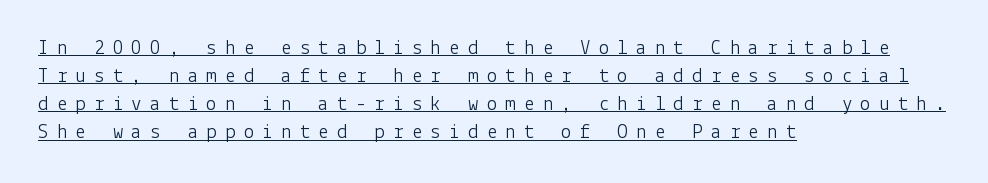
The image shows 21 px text type, upright; set left-aligned, normal line spacing (1.34x), unusually wide letter spacing (+0.39 em), underlined.
